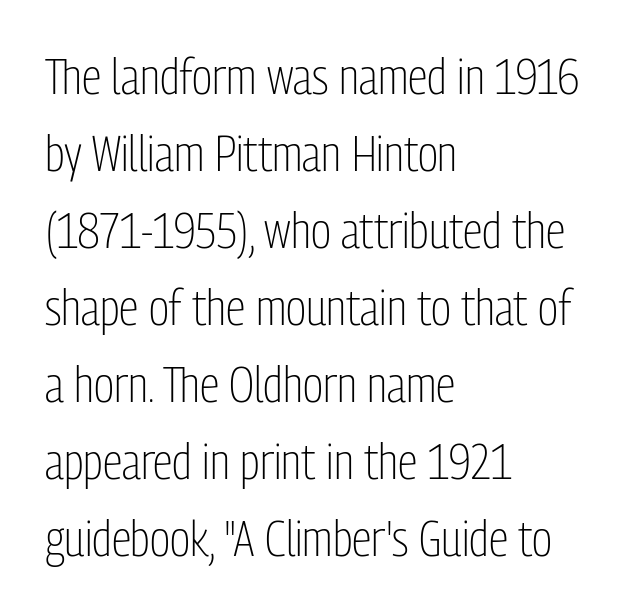
The image shows 50 px light, condensed sans-serif type, upright; set left-aligned, normal line spacing (1.54x), normal letter spacing, not underlined; low stroke contrast and a medium x-height.
